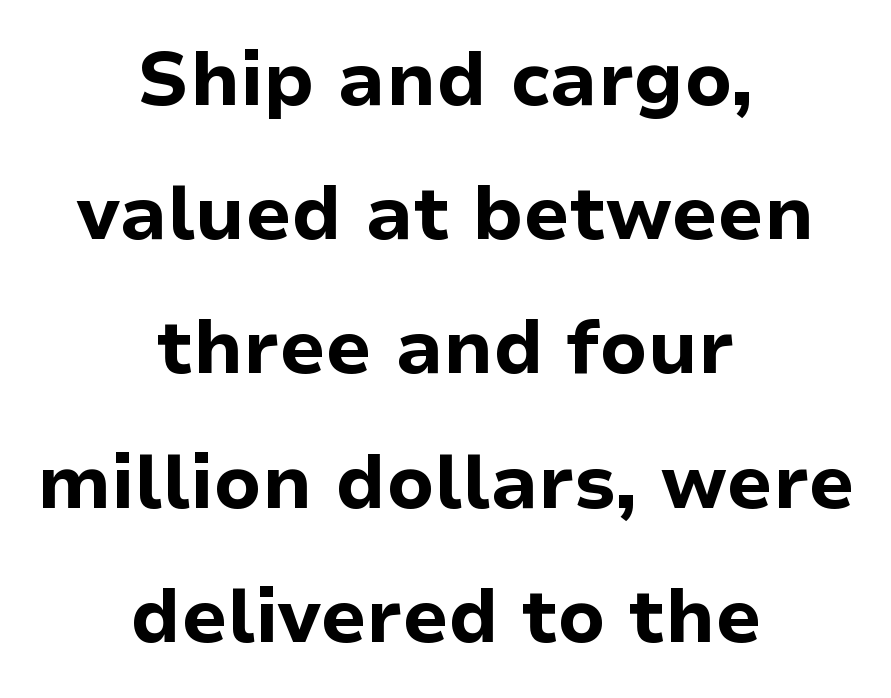
Q: Is the text bold? A: Yes.
Q: Is the text italic (slanted)? A: No, it is upright.
Q: Is the typeface a serif or a sans-serif typeface? A: Sans-serif.
Q: Is the text underlined? A: No.
Q: How is the paragraph aligned? A: Centered.
Q: Is the spacing between letters normal or unusually wide? A: Normal.
Q: Width (condensed, normal, or wide)? A: Normal.
Q: Stroke contrast? A: Low.
Q: x-height? A: Medium.
Q: Monospaced? A: No.
